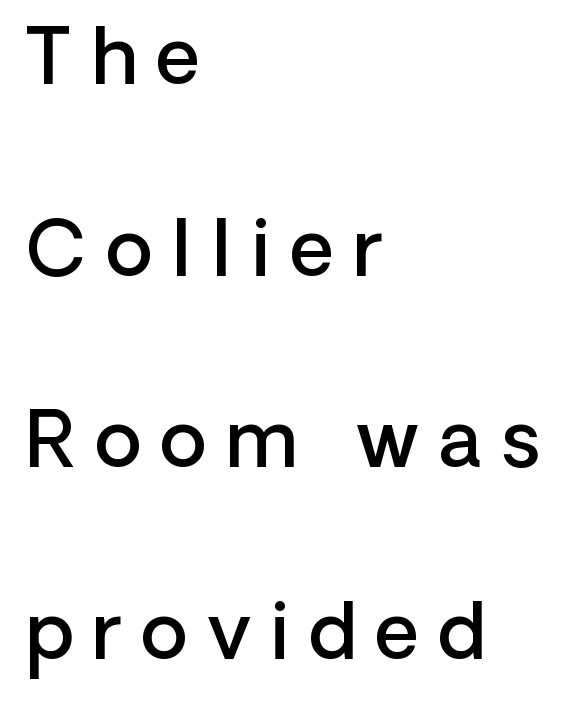
Q: Is the text bold? A: Semi-bold.
Q: Is the text italic (slanted)? A: No, it is upright.
Q: Is the typeface a serif or a sans-serif typeface? A: Sans-serif.
Q: Is the text underlined? A: No.
Q: How is the paragraph aligned? A: Left-aligned.
Q: Is the spacing between letters normal or unusually wide? A: Unusually wide.
Q: Is the spacing between lines tight, normal or loose? A: Loose.
Q: Width (condensed, normal, or wide)? A: Normal.
Q: Stroke contrast? A: Low.
Q: x-height? A: Medium.
Q: Monospaced? A: No.
